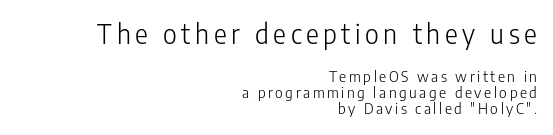
{"italic": "no", "bold": "no", "underline": "no", "align": "right", "line_spacing": "tight", "line_spacing_ratio": 1.06, "larger_block": "first", "size_ratio": 1.8, "glyph_px": 27}
